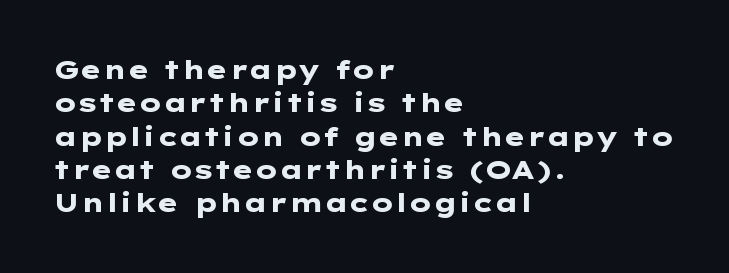
Q: Is the text bold? A: Yes.
Q: Is the text italic (slanted)? A: No, it is upright.
Q: Is the text underlined? A: No.
Q: How is the paragraph aligned? A: Left-aligned.
Q: Is the spacing between letters normal or unusually wide? A: Normal.
Q: Is the spacing between lines tight, normal or loose? A: Normal.
